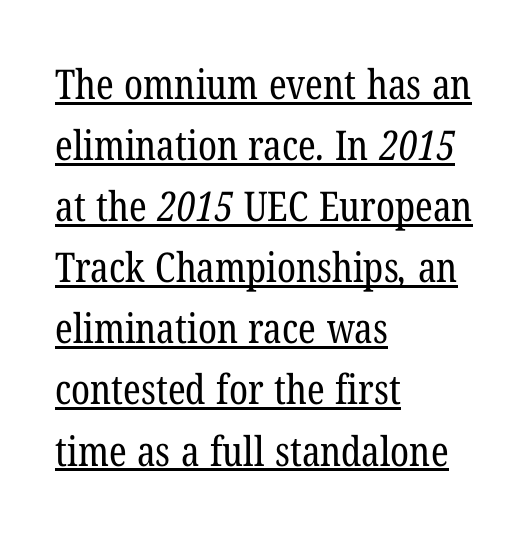
Leading: standard. What decoration does the sample have? An underline. There is no visible air inserted between adjacent glyphs. The face used here is proportionally spaced, like ordinary book or web type. A typesetter would label this face a serif.
